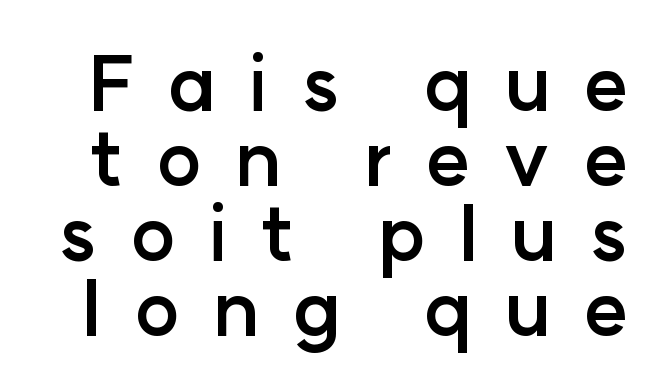
Proportional: the letters do not fall into vertical columns. Underlining? Definitely not there. Leading: reduced. This is sans-serif lettering, the kind often seen on screens and signage. The letters stand upright; this is a roman face. Observe the wide spacing: letters keep a clear distance from each other.
